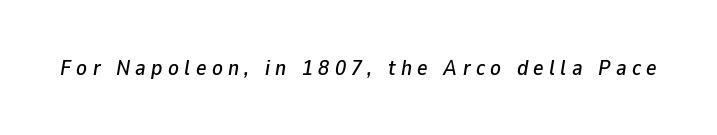
Honestly, the letter spacing is so wide it's the main thing you notice. The letters are slanted; this is an italic face. Words float on clear page, feet unadorned.
